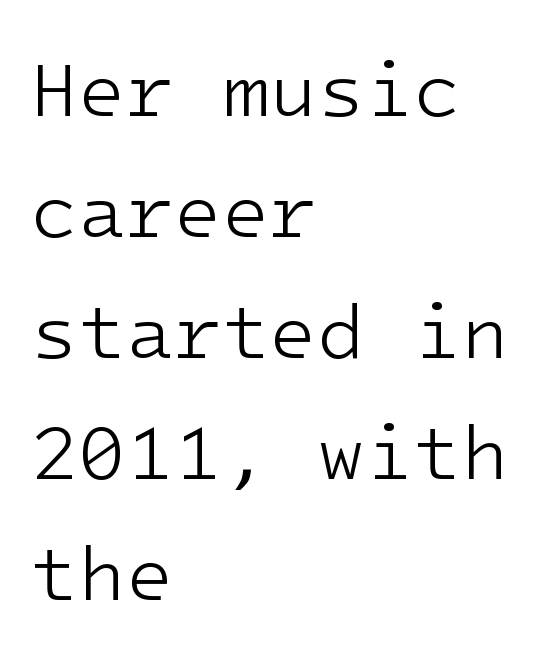
No extra tracking has been applied to these lines. Each row of text sits above clean, open space. Heaviness? Minimal to ordinary, like unemphasized prose. In terms of letterform style, serifs are entirely absent.
